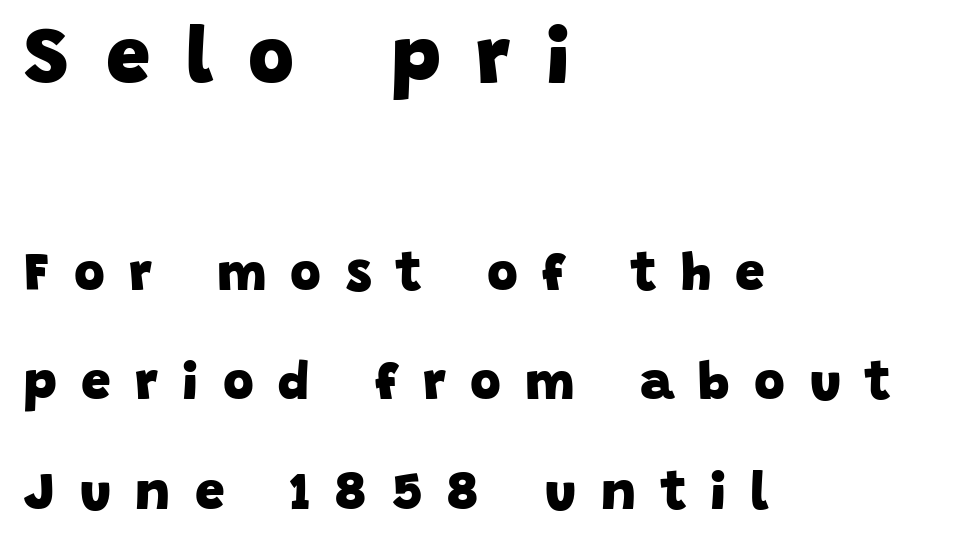
Do the characters align in a grid? No, the font is proportional. Caption: multi-line text, flush left, ragged right. The tracking jumps out immediately: characters are airy and widely separated. What's the leading like? Stretched, with rows far apart.
